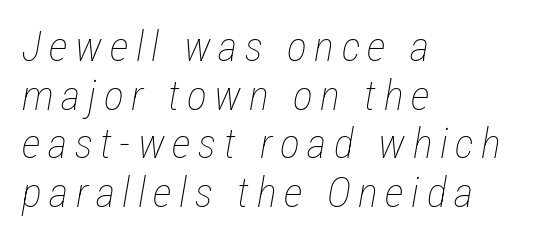
Q: Is the text bold? A: No.
Q: Is the text italic (slanted)? A: Yes, it leans right by about 12 degrees.
Q: Is the text underlined? A: No.
Q: How is the paragraph aligned? A: Left-aligned.
Q: Width (condensed, normal, or wide)? A: Condensed.
Q: Stroke contrast? A: Low.
Q: x-height? A: Medium.
Q: Monospaced? A: No.
